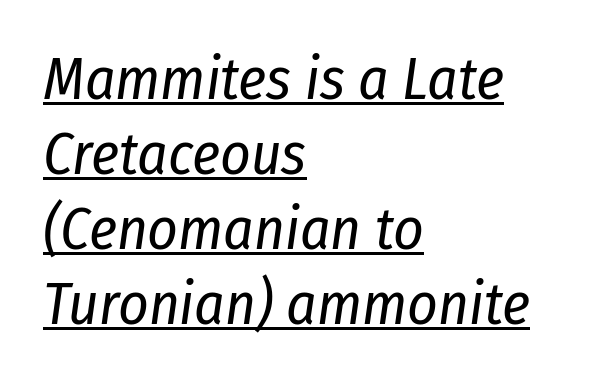
Q: Is the text bold? A: No.
Q: Is the text italic (slanted)? A: Yes, it leans right by about 8 degrees.
Q: Is the text underlined? A: Yes.
Q: How is the paragraph aligned? A: Left-aligned.
Q: Is the spacing between letters normal or unusually wide? A: Normal.
Q: Is the spacing between lines tight, normal or loose? A: Normal.
Q: Width (condensed, normal, or wide)? A: Condensed.
Q: Stroke contrast? A: Low.
Q: x-height? A: Medium.
Q: Monospaced? A: No.
